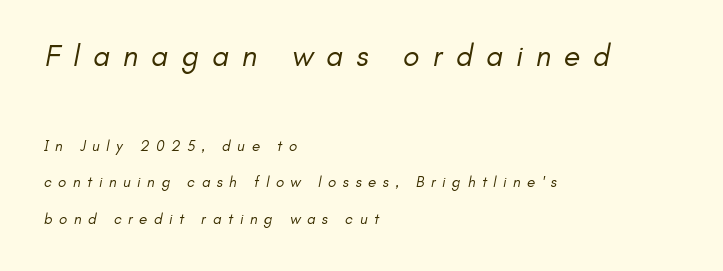
The image shows 30 px regular-weight sans-serif type; set left-aligned, loose line spacing (2.41x), unusually wide letter spacing (+0.44 em), not underlined; the first (top) block is 2.0x larger; low stroke contrast and a small x-height.
